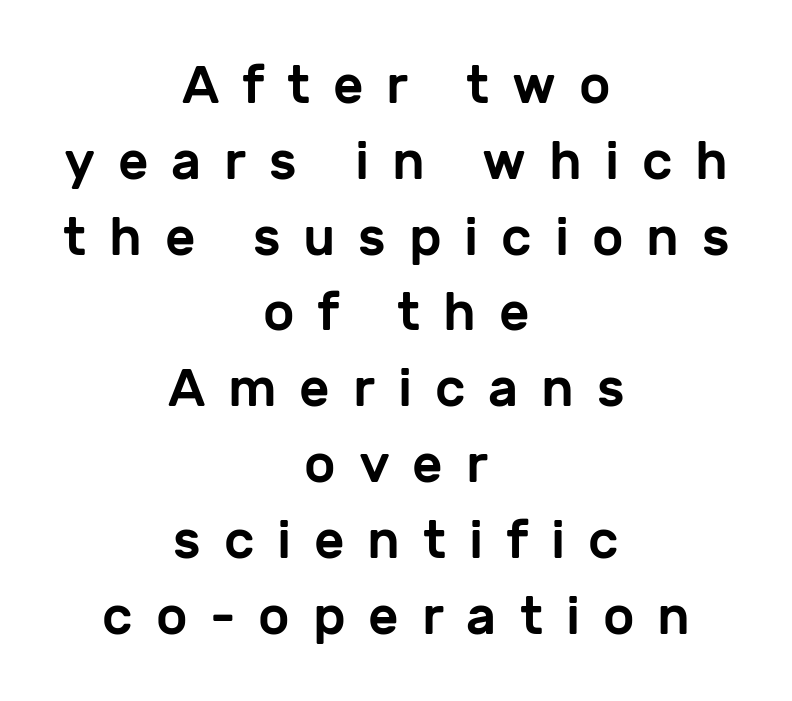
The image shows 53 px sans-serif type, upright; set centered, normal line spacing (1.43x), unusually wide letter spacing (+0.43 em), not underlined; low stroke contrast and a medium x-height.
